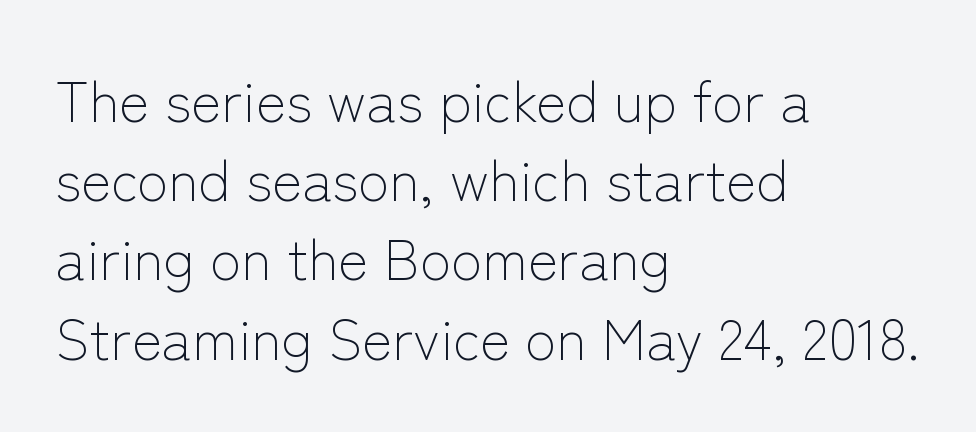
Upright lettering throughout. The setting favours the left margin, as ordinary paragraphs usually do. There is no visible air inserted between adjacent glyphs. Unlike a traditional serif, this face leaves its strokes unadorned. Character widths vary here, with narrow letters taking less room than wide ones. Check under the words: just untouched page.
